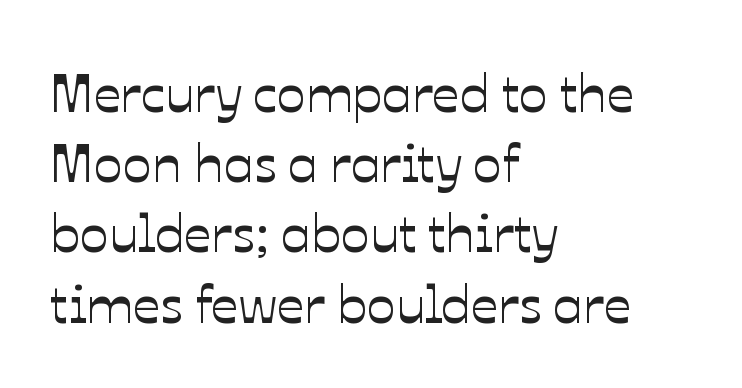
Q: Is the text italic (slanted)? A: No, it is upright.
Q: Is the text underlined? A: No.
Q: How is the paragraph aligned? A: Left-aligned.
Q: Is the spacing between letters normal or unusually wide? A: Normal.
Q: Is the spacing between lines tight, normal or loose? A: Normal.
Q: Width (condensed, normal, or wide)? A: Normal.
Q: Stroke contrast? A: Low.
Q: x-height? A: Medium.
Q: Monospaced? A: No.
